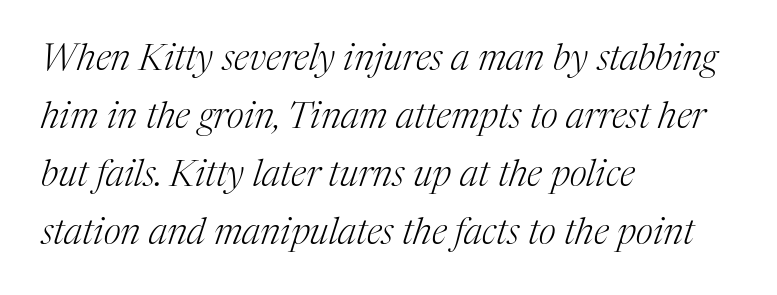
{"serif": "yes", "italic": "yes", "lean": "right", "slant_degrees": 17, "bold": "no", "weight": "light", "width": "normal", "stroke_contrast": "medium", "x_height": "medium", "monospaced": "no", "underline": "no", "align": "left", "line_spacing": "normal", "line_spacing_ratio": 1.57, "letter_spacing": "normal", "letter_spacing_em": 0.0, "glyph_px": 37}
